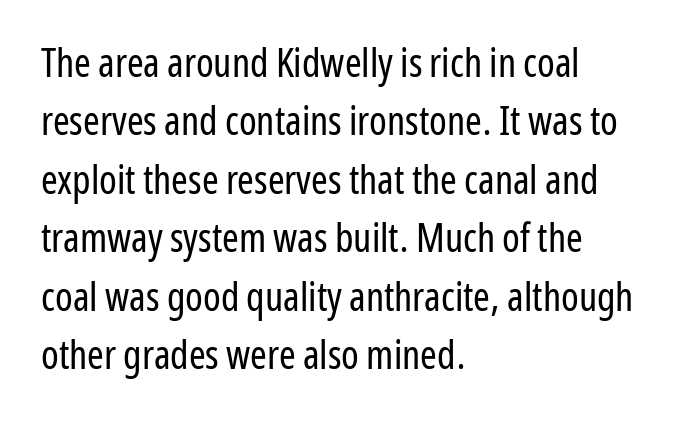
The letters stand straight up with perfectly vertical stems. Ink coverage per letter is moderate at most. The characters display no serif detailing; their extremities are plain. The designer left line spacing at the default.
